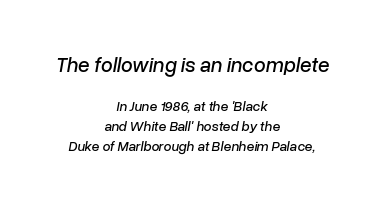
Block one is the big one; block two sits smaller underneath. Rows of type keep a routine distance in the vertical direction. In terms of letterspacing, this is plain default setting. A bare baseline throughout the passage. The axis of the letterforms is tilted away from vertical. Reading down the block, each line starts at a different indent, mirrored at its end.
